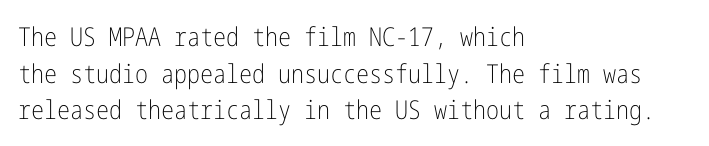
In CSS terms this would be text-align: left. The words here are not underlined. The font is comparable to plain body text, perhaps lighter. Every character sits straight up, as roman type does. The vertical gap from one line to the next is medium. Compared with typical body copy, the letter spacing here is the same.
